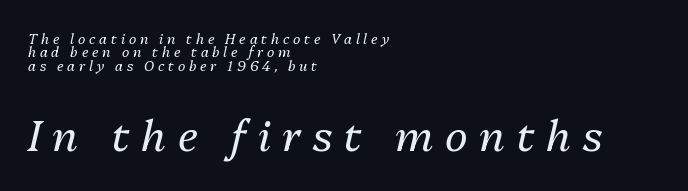
{"italic": "yes", "lean": "right", "slant_degrees": 13, "bold": "no", "weight": "regular", "width": "normal", "stroke_contrast": "medium", "x_height": "medium", "monospaced": "no", "underline": "no", "align": "left", "line_spacing": "tight", "line_spacing_ratio": 0.95, "letter_spacing": "wide", "letter_spacing_em": 0.27, "larger_block": "second", "size_ratio": 3.07, "glyph_px": 43}
